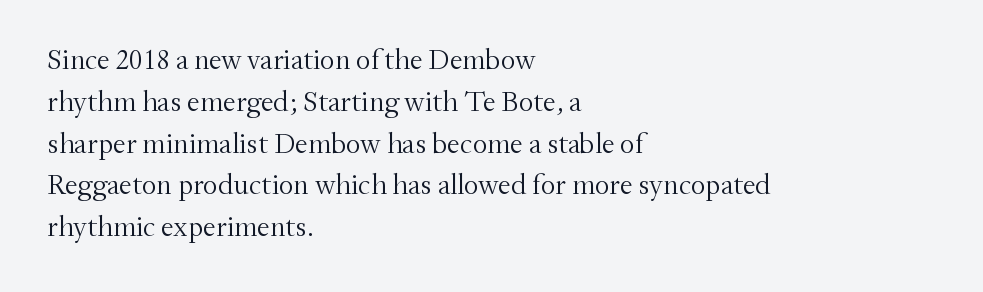
Q: Is the text bold? A: No.
Q: Is the text italic (slanted)? A: No, it is upright.
Q: Is the typeface a serif or a sans-serif typeface? A: Serif.
Q: Is the text underlined? A: No.
Q: How is the paragraph aligned? A: Left-aligned.
Q: Is the spacing between letters normal or unusually wide? A: Normal.
Q: Is the spacing between lines tight, normal or loose? A: Normal.
Q: Width (condensed, normal, or wide)? A: Normal.
Q: Stroke contrast? A: Medium.
Q: x-height? A: Small.
Q: Monospaced? A: No.
